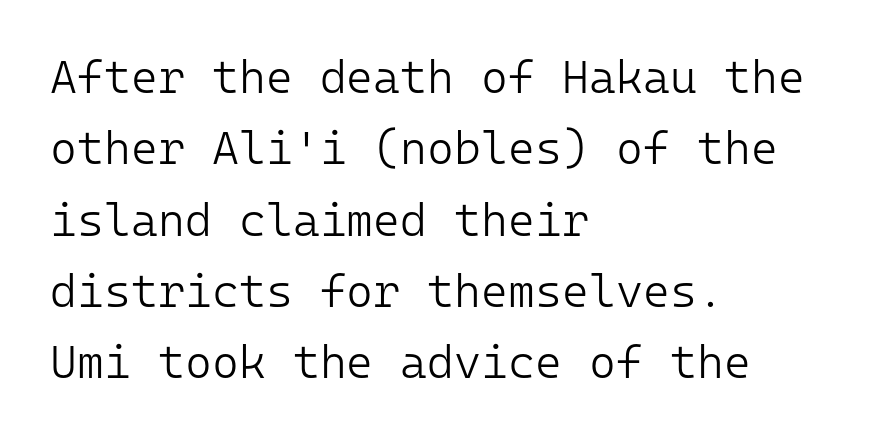
The specimen omits any rule beneath the text block's lines. Examine the stroke ends and you'll find no serifs. The lines are quadded left. This sample has the even, mechanical cadence of fixed-width lettering. These lines keep a tight, regular rhythm from letter to letter. The strokes carry an ordinary text weight at most.
